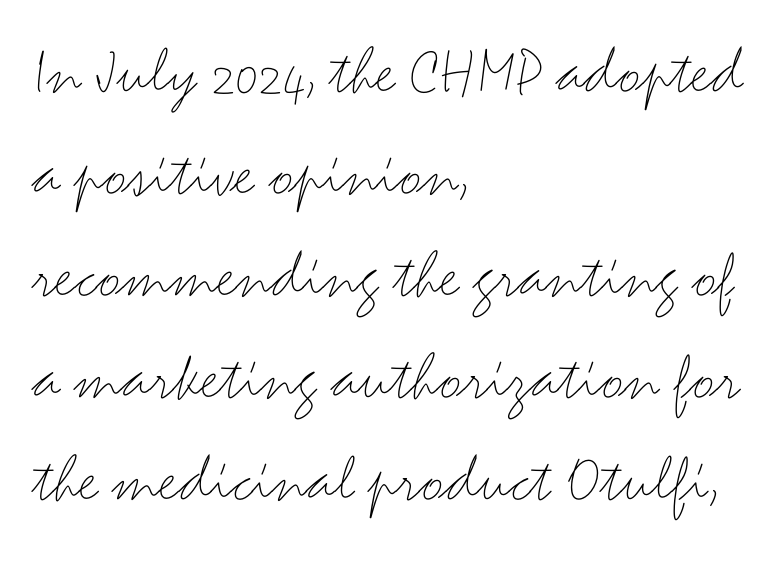
The image shows 69 px thin, wide sans-serif type; set left-aligned, normal line spacing (1.48x), normal letter spacing, not underlined; medium stroke contrast and a small x-height.
